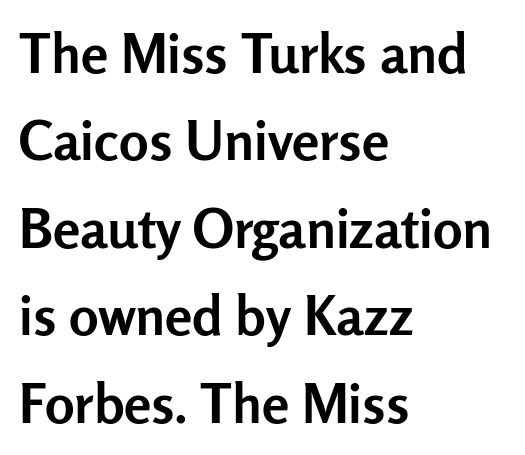
The image shows 55 px semibold sans-serif type, upright; set left-aligned, normal line spacing (1.59x), normal letter spacing, not underlined; low stroke contrast and a medium x-height.
